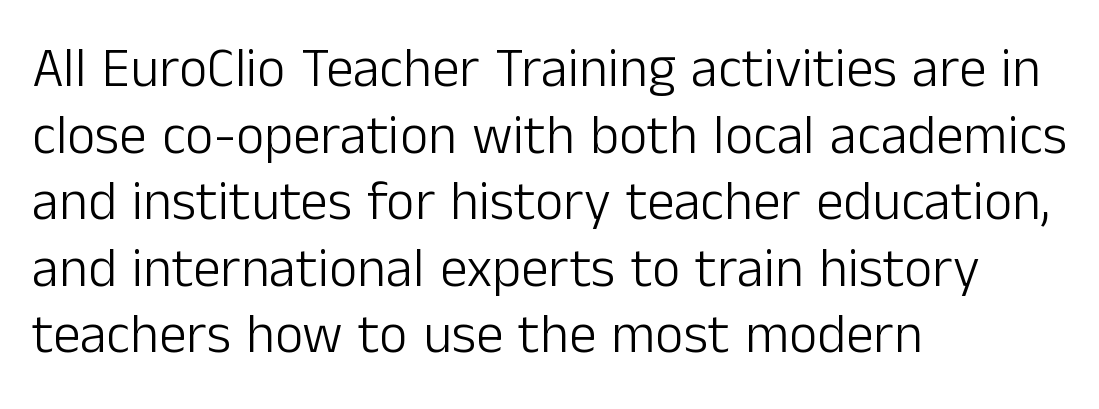
Q: Is the text bold? A: No.
Q: Is the text italic (slanted)? A: No, it is upright.
Q: Is the typeface a serif or a sans-serif typeface? A: Sans-serif.
Q: Is the text underlined? A: No.
Q: How is the paragraph aligned? A: Left-aligned.
Q: Is the spacing between letters normal or unusually wide? A: Normal.
Q: Width (condensed, normal, or wide)? A: Normal.
Q: Stroke contrast? A: Low.
Q: x-height? A: Medium.
Q: Monospaced? A: No.
